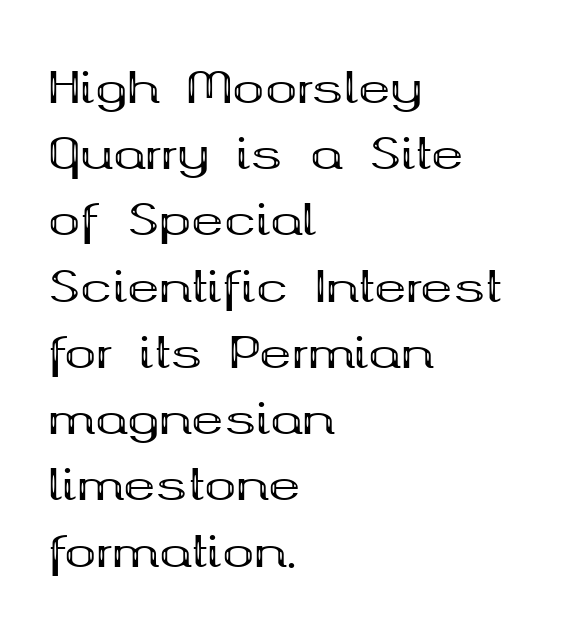
{"serif": "yes", "italic": "no", "bold": "yes", "weight": "bold", "width": "wide", "stroke_contrast": "medium", "x_height": "medium", "monospaced": "no", "underline": "no", "align": "left", "line_spacing": "normal", "line_spacing_ratio": 1.54, "letter_spacing": "normal", "letter_spacing_em": 0.0, "glyph_px": 43}
